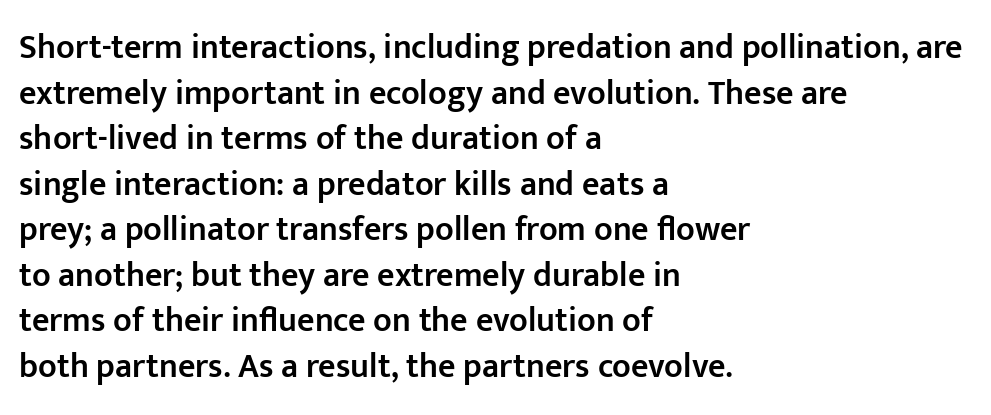
Q: Is the text bold? A: Semi-bold.
Q: Is the text italic (slanted)? A: No, it is upright.
Q: Is the typeface a serif or a sans-serif typeface? A: Sans-serif.
Q: Is the text underlined? A: No.
Q: How is the paragraph aligned? A: Left-aligned.
Q: Is the spacing between letters normal or unusually wide? A: Normal.
Q: Is the spacing between lines tight, normal or loose? A: Normal.
Q: Width (condensed, normal, or wide)? A: Normal.
Q: Stroke contrast? A: Low.
Q: x-height? A: Medium.
Q: Monospaced? A: No.
